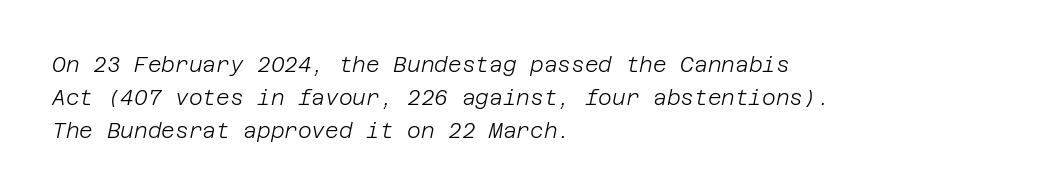
The image shows 21 px text type, italic (leaning right); set left-aligned, normal line spacing (1.57x), normal letter spacing, not underlined.
